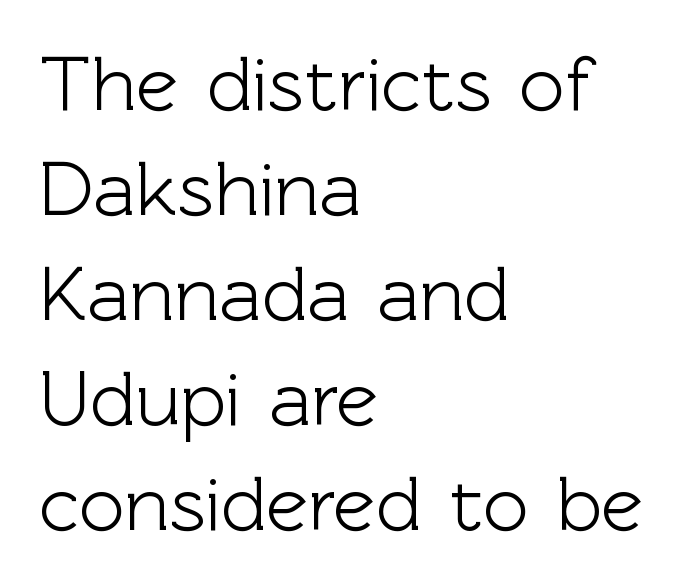
{"serif": "no", "italic": "no", "width": "normal", "x_height": "medium", "monospaced": "no", "underline": "no", "align": "left", "line_spacing": "normal", "line_spacing_ratio": 1.33, "letter_spacing": "normal", "letter_spacing_em": 0.0, "glyph_px": 79}
